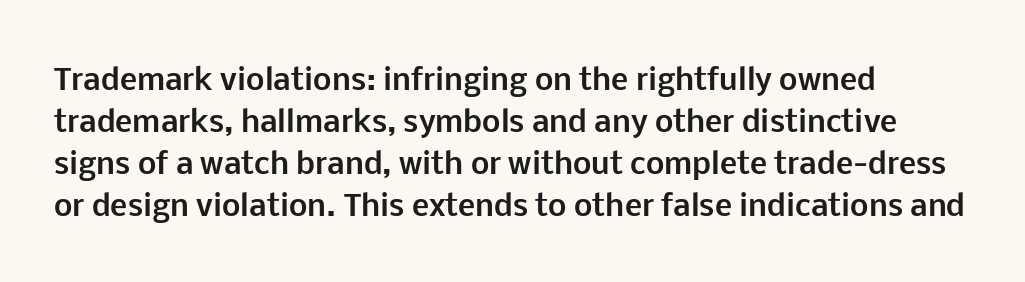
The string is rendered with underlining switched off. Strokes here are thick enough to call this a true bold. Each letter keeps its own natural width here, so spacing adapts to shape. One glance says typical: line gaps are just what's usual.
